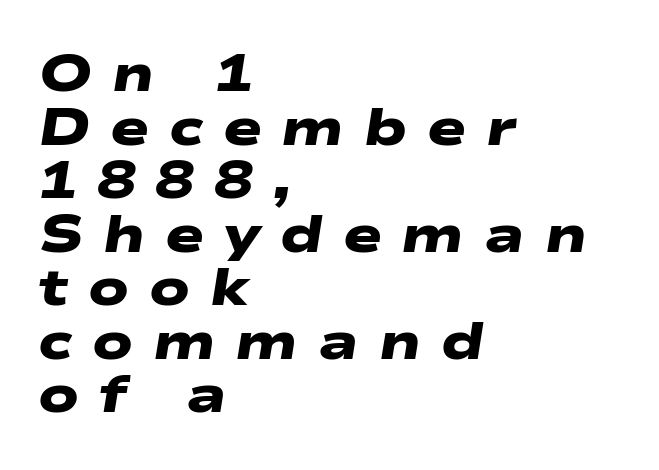
Do the characters align in a grid? No, the font is proportional. Short note: letters widely spaced. Baseline-to-baseline distance is barely more than the letter height. The face used here has the dense, thick strokes of a bold. A typesetter would label this face a sans.
